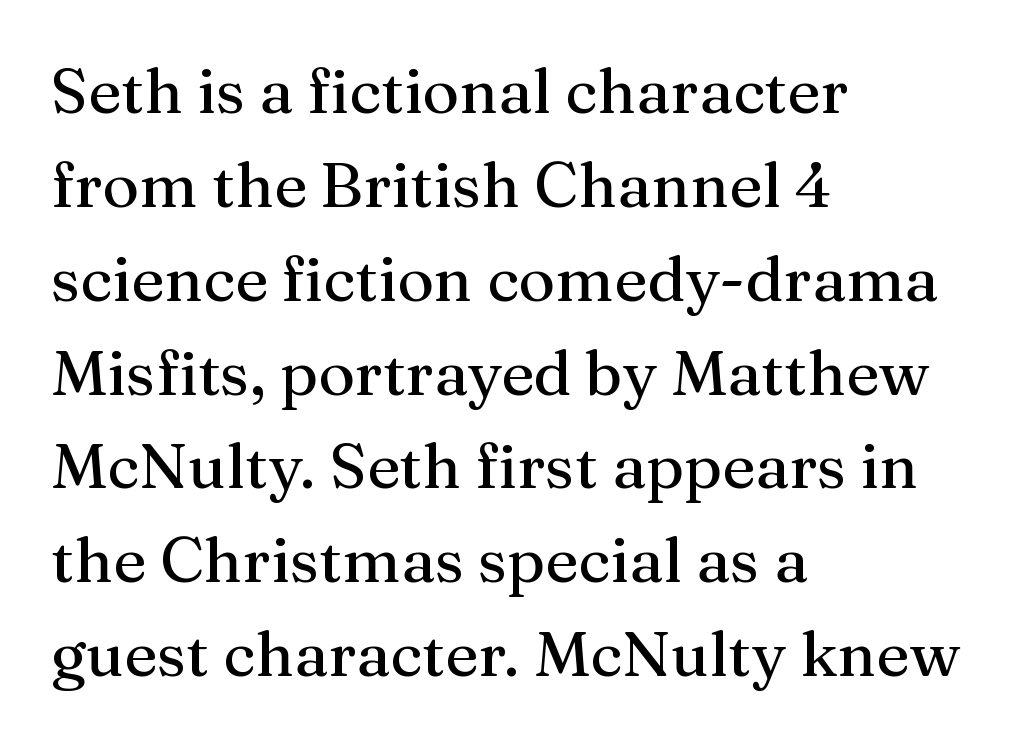
The image shows 63 px serif type, upright; set left-aligned, normal line spacing (1.49x), normal letter spacing, not underlined; medium stroke contrast and a medium x-height.
